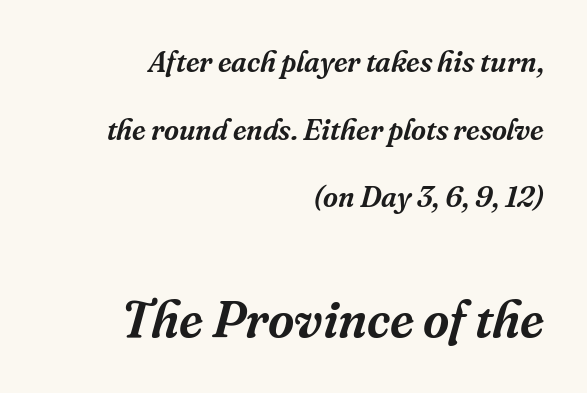
Observe the lean: these are italic letterforms. Glyph-to-glyph distance matches everyday printed text. The face used here is proportionally spaced, like ordinary book or web type. Leading is clearly above the norm, producing a sparse column. Type style note: has serifs. The block sitting lower on the canvas is the one with enlarged characters.
